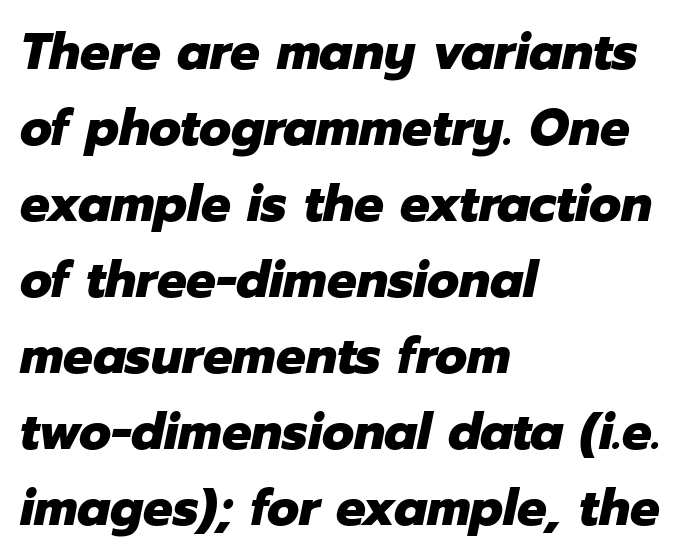
The image shows 52 px heavy type, italic (leaning right); set left-aligned, normal line spacing (1.46x), normal letter spacing, not underlined; low stroke contrast and a medium x-height.
